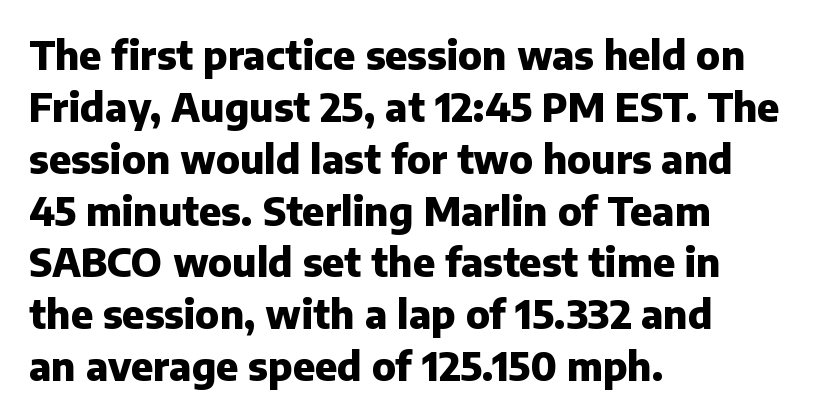
The image shows 39 px heavy sans-serif type, upright; set left-aligned, normal line spacing (1.33x), normal letter spacing, not underlined; low stroke contrast and a medium x-height.
